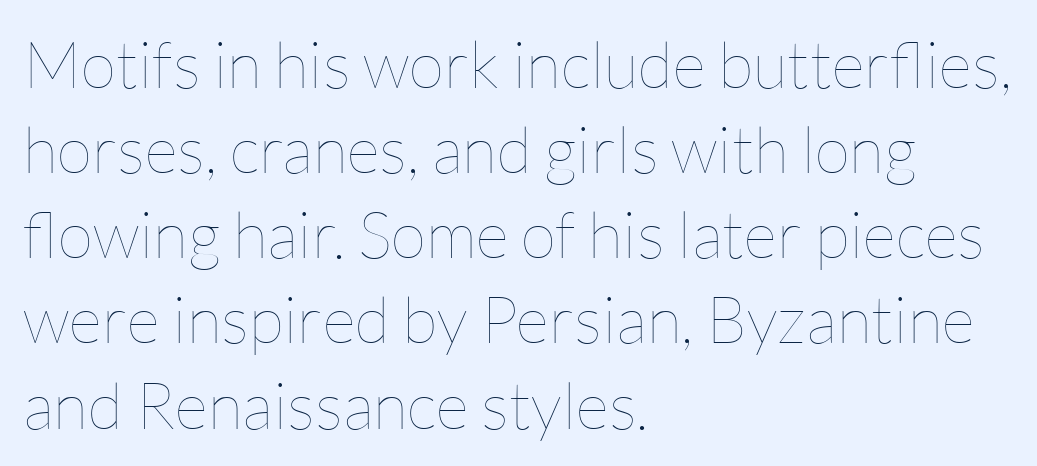
The image shows 65 px thin type, upright; set left-aligned, normal line spacing (1.31x), normal letter spacing, not underlined; low stroke contrast and a medium x-height.
